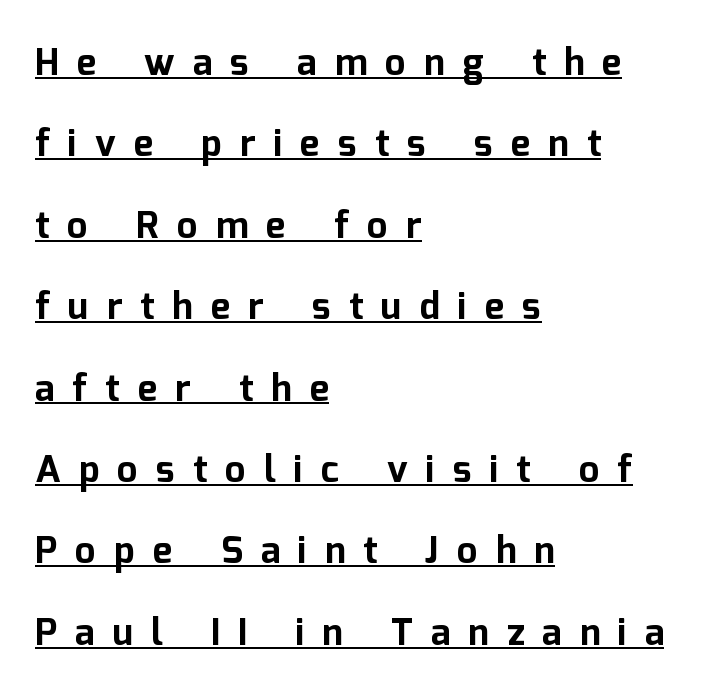
Q: Is the text bold? A: Yes.
Q: Is the text italic (slanted)? A: No, it is upright.
Q: Is the typeface a serif or a sans-serif typeface? A: Sans-serif.
Q: Is the text underlined? A: Yes.
Q: How is the paragraph aligned? A: Left-aligned.
Q: Is the spacing between letters normal or unusually wide? A: Unusually wide.
Q: Is the spacing between lines tight, normal or loose? A: Loose.
Q: Width (condensed, normal, or wide)? A: Normal.
Q: Stroke contrast? A: Low.
Q: x-height? A: Medium.
Q: Monospaced? A: No.
